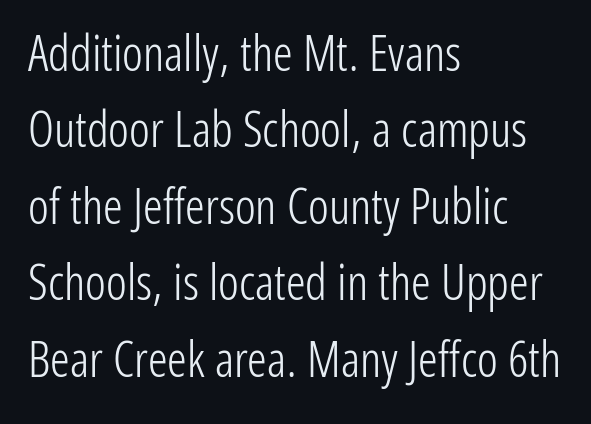
Q: Is the text bold? A: No.
Q: Is the text italic (slanted)? A: No, it is upright.
Q: Is the typeface a serif or a sans-serif typeface? A: Sans-serif.
Q: Is the text underlined? A: No.
Q: How is the paragraph aligned? A: Left-aligned.
Q: Is the spacing between letters normal or unusually wide? A: Normal.
Q: Is the spacing between lines tight, normal or loose? A: Normal.
Q: Width (condensed, normal, or wide)? A: Condensed.
Q: Stroke contrast? A: Low.
Q: x-height? A: Medium.
Q: Monospaced? A: No.
